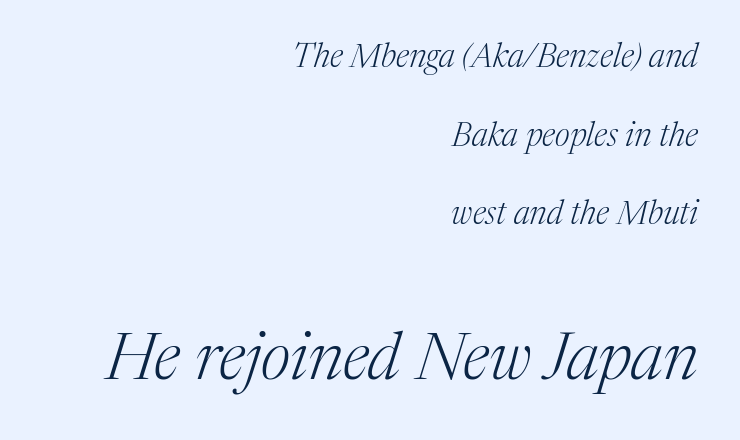
Q: Is the text bold? A: No.
Q: Is the text italic (slanted)? A: Yes, it leans right by about 17 degrees.
Q: Is the typeface a serif or a sans-serif typeface? A: Serif.
Q: Is the text underlined? A: No.
Q: How is the paragraph aligned? A: Right-aligned.
Q: Is the spacing between letters normal or unusually wide? A: Normal.
Q: Is the spacing between lines tight, normal or loose? A: Loose.
Q: Which block of text is set in a larger size, the first (top) or the second (bottom)? A: The second (bottom) one.
Q: Width (condensed, normal, or wide)? A: Normal.
Q: Stroke contrast? A: Medium.
Q: x-height? A: Medium.
Q: Monospaced? A: No.
